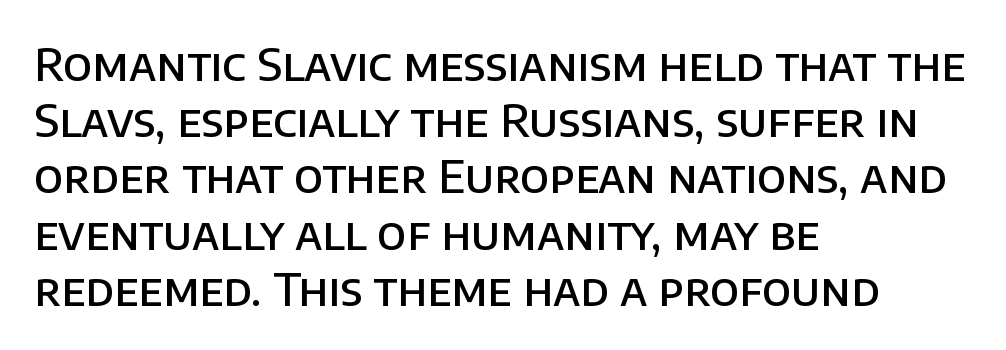
On the weight axis this lands at semibold, roughly 600. Nope, not italic — everything's standing straight. Is this a fixed-width face? No — the glyphs have proportional, varying widths. One-word summary of the alignment: left. You can tell from the bare stems that sans-serif type was used. The passage shown has conventional tracking throughout.
